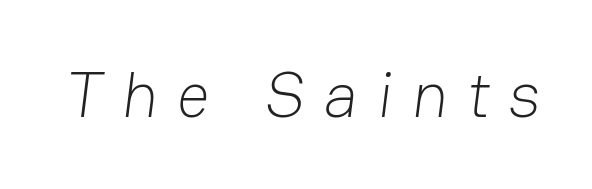
The image shows 65 px light sans-serif type; set unusually wide letter spacing (+0.29 em), not underlined; low stroke contrast and a medium x-height.
